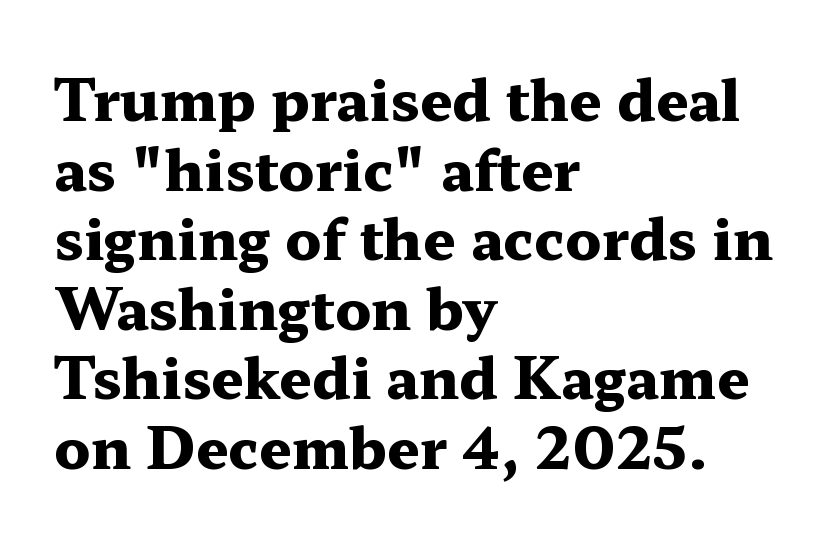
Q: Is the text bold? A: Yes.
Q: Is the text italic (slanted)? A: No, it is upright.
Q: Is the typeface a serif or a sans-serif typeface? A: Serif.
Q: Is the text underlined? A: No.
Q: How is the paragraph aligned? A: Left-aligned.
Q: Is the spacing between letters normal or unusually wide? A: Normal.
Q: Width (condensed, normal, or wide)? A: Wide.
Q: Stroke contrast? A: Medium.
Q: x-height? A: Medium.
Q: Monospaced? A: No.
